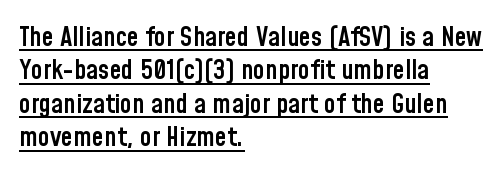
The image shows 27 px text type, upright; set left-aligned, line spacing 1.24x, normal letter spacing, underlined.
